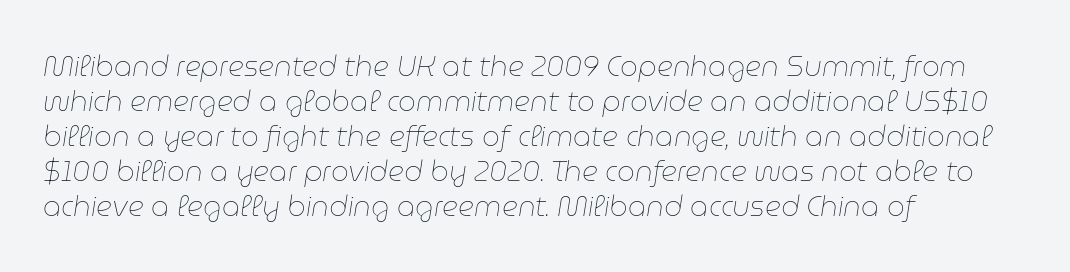
{"italic": "yes", "lean": "right", "slant_degrees": 9, "bold": "no", "weight": "thin", "width": "normal", "stroke_contrast": "low", "x_height": "medium", "monospaced": "no", "underline": "no", "align": "left", "line_spacing": "normal", "line_spacing_ratio": 1.25, "letter_spacing": "normal", "letter_spacing_em": 0.0, "glyph_px": 28}
